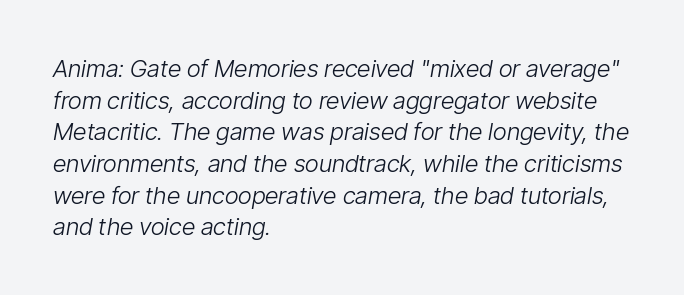
Compared with typical body copy, the letter spacing here is the same. Vertical spacing — default. The font's italic variant was chosen for this text. The space beneath each line is pristine and unruled.
